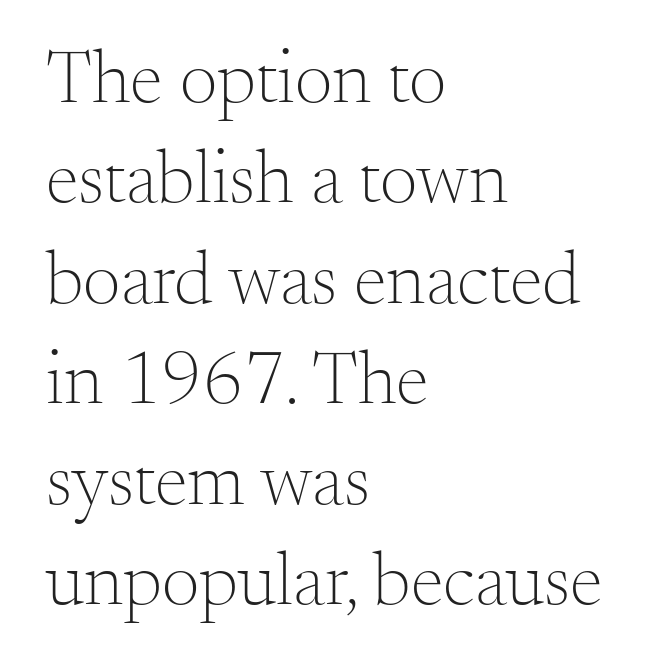
The image shows 75 px light serif type, upright; set left-aligned, normal line spacing (1.34x), normal letter spacing, not underlined; medium stroke contrast and a small x-height.
